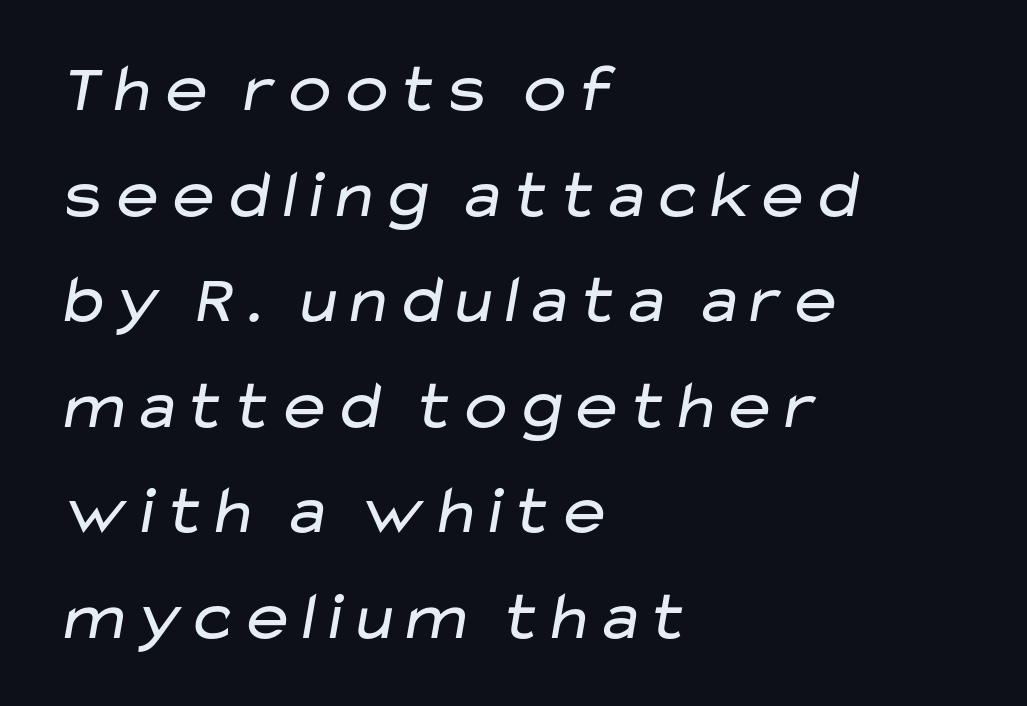
The image shows 69 px regular-weight, wide sans-serif type; set left-aligned, normal line spacing (1.53x), normal letter spacing, not underlined; low stroke contrast and a medium x-height.
